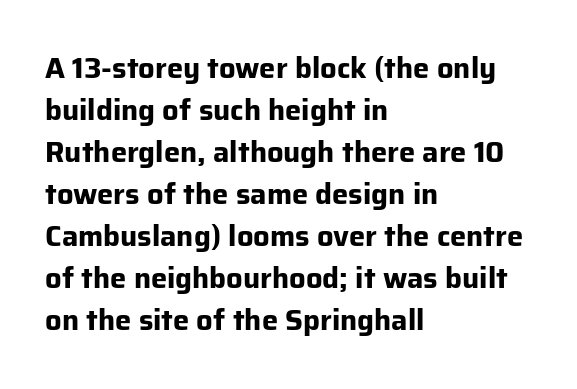
The image shows 29 px bold sans-serif type, upright; set left-aligned, normal line spacing (1.45x), normal letter spacing, not underlined; low stroke contrast and a medium x-height.
